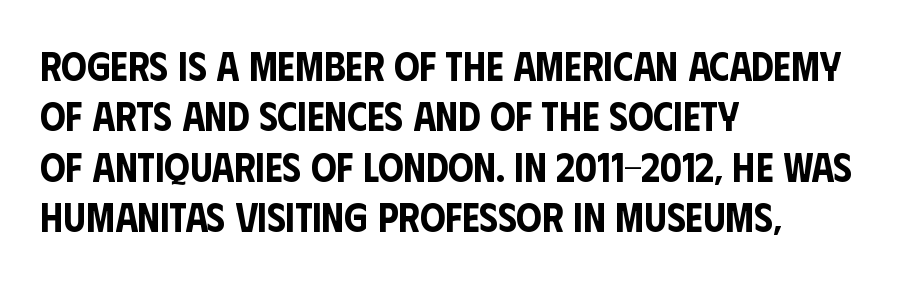
Summary of vertical rhythm: regular, with standard interline spacing. Proportional: the letters do not fall into vertical columns. There is no visible air inserted between adjacent glyphs. Are there feet on the stems? There aren't — it's a sans. Italic: no, the glyphs are upright roman. Where is the straight margin? On the left.
